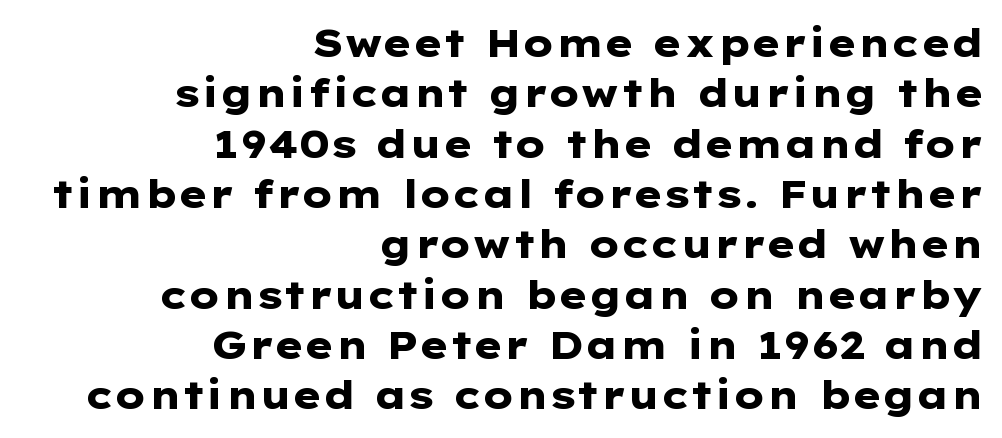
Q: Is the text bold? A: Yes.
Q: Is the text italic (slanted)? A: No, it is upright.
Q: Is the typeface a serif or a sans-serif typeface? A: Sans-serif.
Q: Is the text underlined? A: No.
Q: How is the paragraph aligned? A: Right-aligned.
Q: Is the spacing between letters normal or unusually wide? A: Normal.
Q: Is the spacing between lines tight, normal or loose? A: Normal.
Q: Width (condensed, normal, or wide)? A: Wide.
Q: Stroke contrast? A: Low.
Q: x-height? A: Medium.
Q: Monospaced? A: No.
